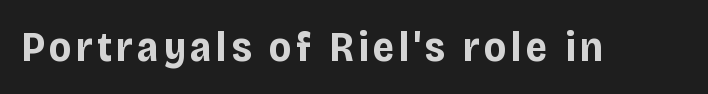
The image shows 42 px bold sans-serif type, upright; set not underlined; low stroke contrast and a large x-height.
